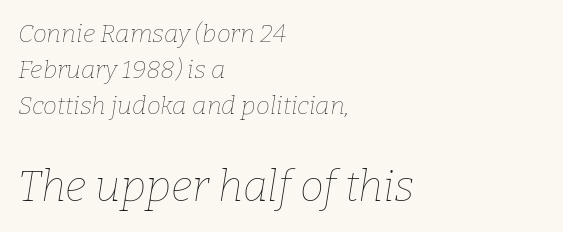
The image shows 43 px thin type, italic (leaning right); set left-aligned, normal line spacing (1.44x), normal letter spacing, not underlined; the second (bottom) block is 1.72x larger; low stroke contrast and a medium x-height.
